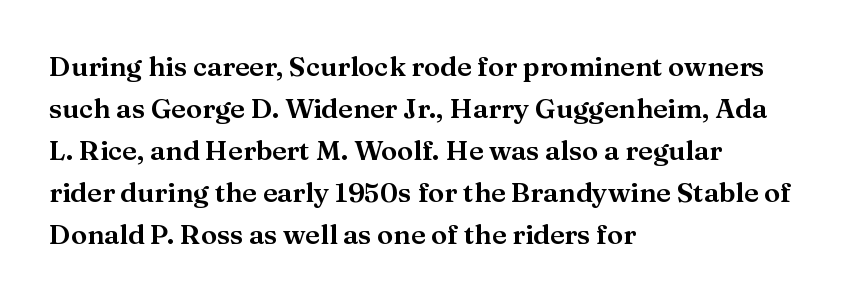
Quick note: underline off. The typesetter chose a ragged-right arrangement here. Posture: straight, roman, zero tilt. Leading: standard. Words appear dense and cohesive because spacing is normal.
